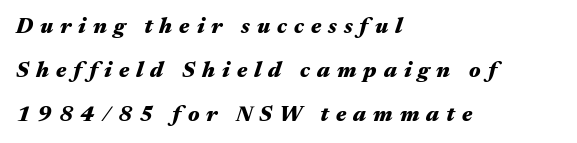
{"italic": "yes", "lean": "right", "slant_degrees": 17, "bold": "yes", "underline": "no", "align": "left", "line_spacing": "loose", "line_spacing_ratio": 1.99, "letter_spacing": "wide", "letter_spacing_em": 0.32, "glyph_px": 22}
